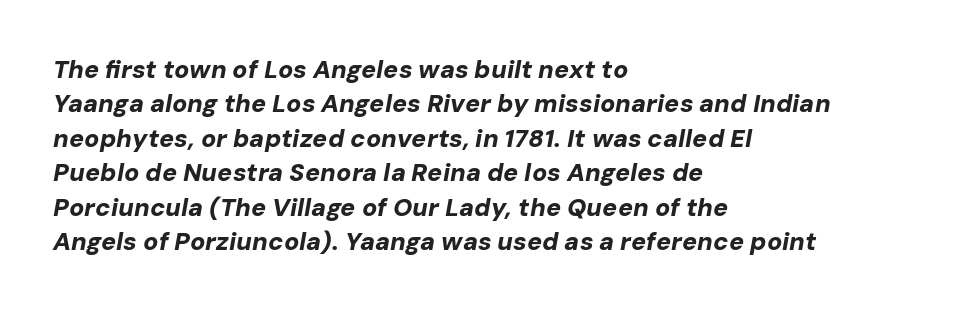
The image shows 25 px bold type, italic (leaning right); set left-aligned, normal line spacing (1.38x), normal letter spacing, not underlined.
